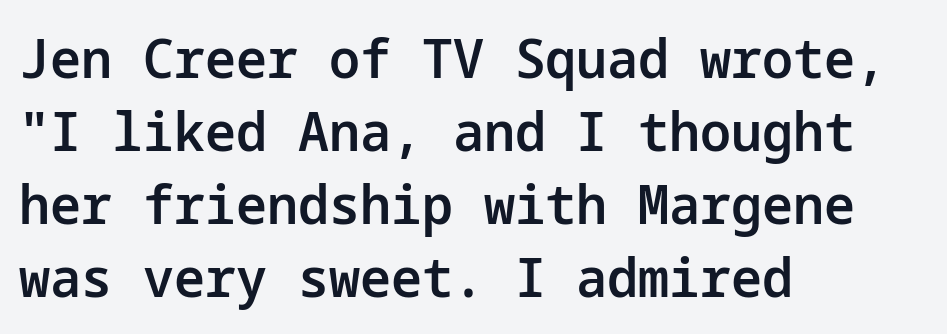
Q: Is the text bold? A: Semi-bold.
Q: Is the text italic (slanted)? A: No, it is upright.
Q: Is the typeface a serif or a sans-serif typeface? A: Sans-serif.
Q: Is the text underlined? A: No.
Q: How is the paragraph aligned? A: Left-aligned.
Q: Is the spacing between letters normal or unusually wide? A: Normal.
Q: Is the spacing between lines tight, normal or loose? A: Normal.
Q: Width (condensed, normal, or wide)? A: Normal.
Q: Stroke contrast? A: Low.
Q: x-height? A: Medium.
